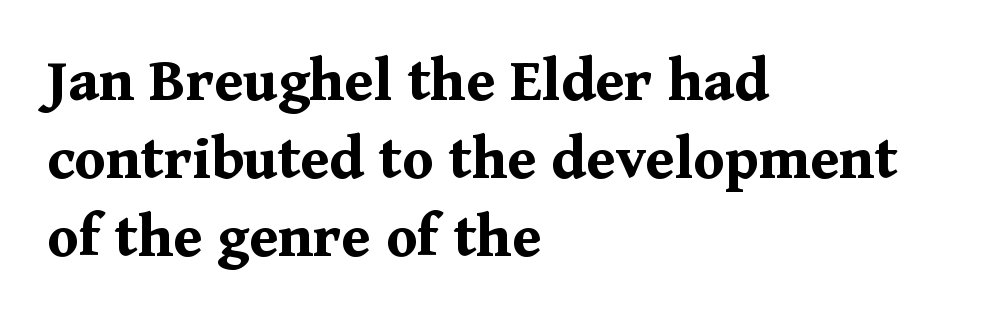
Check where the strokes stop: tiny serifs finish them off. This is roman type, the default non-slanted kind. Is this a fixed-width face? No — the glyphs have proportional, varying widths. In terms of weight, the rendering is a true, heavy bold. The space directly below the letters is spotless.
